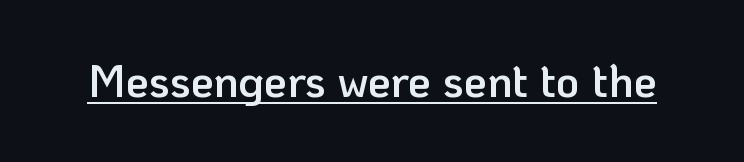
The image shows 46 px semibold sans-serif type, upright; set normal letter spacing, underlined; low stroke contrast and a medium x-height.
